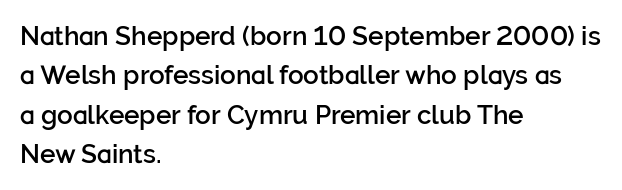
Layout note: lines flush left. The rendering uses a moderate line-height, typical for paragraphs. The typography opts for an upright posture over an oblique one. Weight check: semibold — heavier than regular, not quite bold. The area under the type is left untouched.
